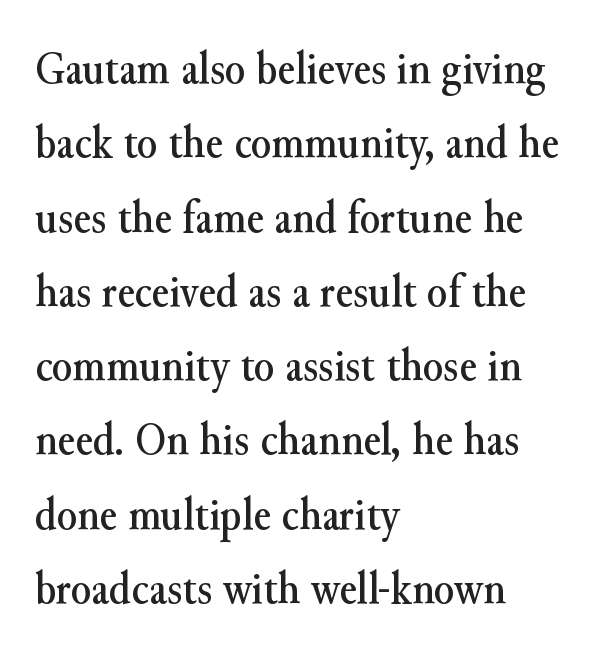
{"serif": "yes", "italic": "no", "width": "normal", "stroke_contrast": "medium", "x_height": "small", "monospaced": "no", "underline": "no", "align": "left", "line_spacing": "normal", "line_spacing_ratio": 1.58, "letter_spacing": "normal", "letter_spacing_em": 0.0, "glyph_px": 47}
